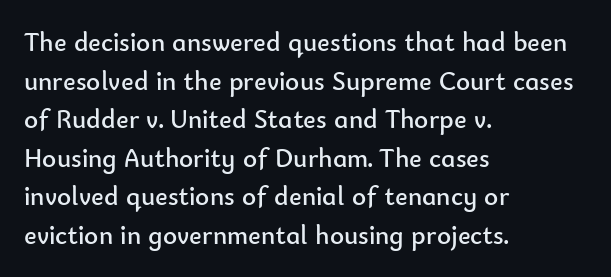
The image shows 27 px text type, upright; set left-aligned, normal line spacing (1.43x), normal letter spacing, not underlined.
